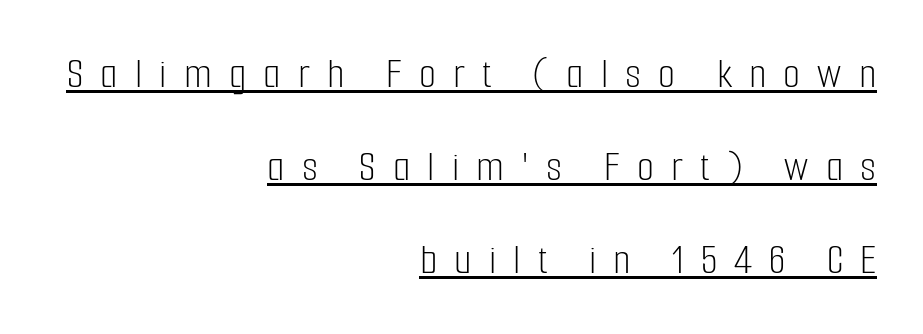
Q: Is the text bold? A: No.
Q: Is the text italic (slanted)? A: No, it is upright.
Q: Is the typeface a serif or a sans-serif typeface? A: Sans-serif.
Q: Is the text underlined? A: Yes.
Q: How is the paragraph aligned? A: Right-aligned.
Q: Is the spacing between letters normal or unusually wide? A: Unusually wide.
Q: Is the spacing between lines tight, normal or loose? A: Loose.
Q: Width (condensed, normal, or wide)? A: Condensed.
Q: Stroke contrast? A: Low.
Q: x-height? A: Medium.
Q: Monospaced? A: No.
